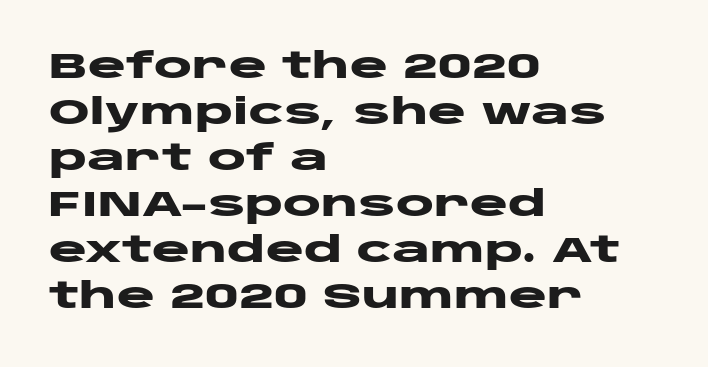
Q: Is the text bold? A: Yes.
Q: Is the text italic (slanted)? A: No, it is upright.
Q: Is the typeface a serif or a sans-serif typeface? A: Sans-serif.
Q: Is the text underlined? A: No.
Q: How is the paragraph aligned? A: Left-aligned.
Q: Is the spacing between letters normal or unusually wide? A: Normal.
Q: Is the spacing between lines tight, normal or loose? A: Normal.
Q: Width (condensed, normal, or wide)? A: Wide.
Q: Stroke contrast? A: Low.
Q: x-height? A: Large.
Q: Monospaced? A: No.
